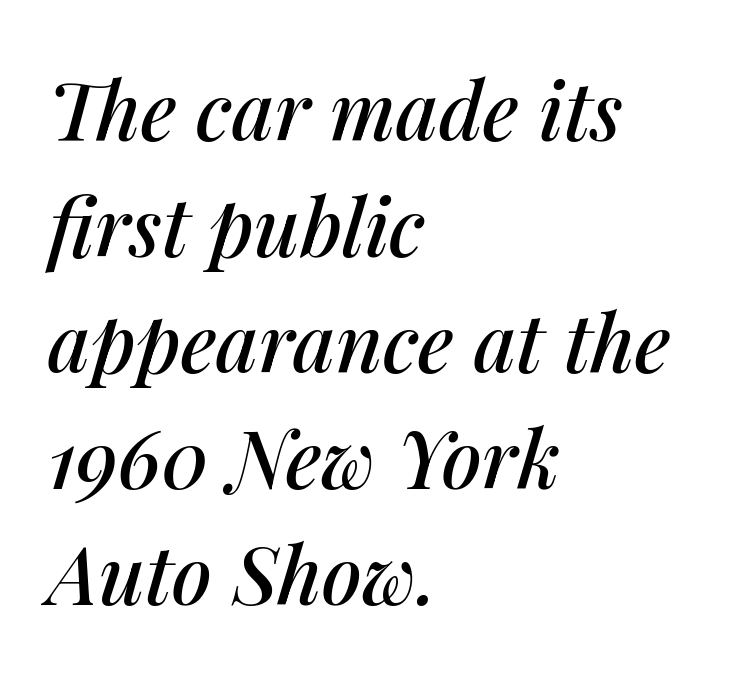
Q: Is the text italic (slanted)? A: Yes, it leans right by about 14 degrees.
Q: Is the text underlined? A: No.
Q: How is the paragraph aligned? A: Left-aligned.
Q: Is the spacing between letters normal or unusually wide? A: Normal.
Q: Is the spacing between lines tight, normal or loose? A: Normal.
Q: Width (condensed, normal, or wide)? A: Normal.
Q: Stroke contrast? A: Medium.
Q: x-height? A: Medium.
Q: Monospaced? A: No.
